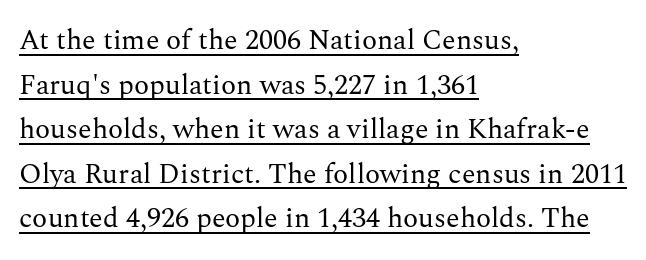
Q: Is the text bold? A: No.
Q: Is the text italic (slanted)? A: No, it is upright.
Q: Is the typeface a serif or a sans-serif typeface? A: Serif.
Q: Is the text underlined? A: Yes.
Q: How is the paragraph aligned? A: Left-aligned.
Q: Is the spacing between letters normal or unusually wide? A: Normal.
Q: Is the spacing between lines tight, normal or loose? A: Normal.
Q: Width (condensed, normal, or wide)? A: Normal.
Q: Stroke contrast? A: Medium.
Q: x-height? A: Medium.
Q: Monospaced? A: No.
